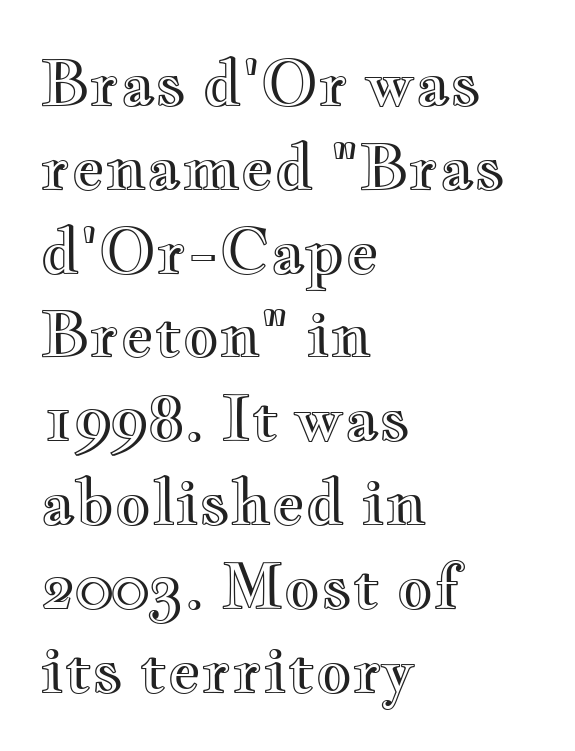
Q: Is the text italic (slanted)? A: No, it is upright.
Q: Is the text underlined? A: No.
Q: How is the paragraph aligned? A: Left-aligned.
Q: Is the spacing between letters normal or unusually wide? A: Normal.
Q: Is the spacing between lines tight, normal or loose? A: Normal.
Q: Width (condensed, normal, or wide)? A: Wide.
Q: x-height? A: Small.
Q: Monospaced? A: No.
